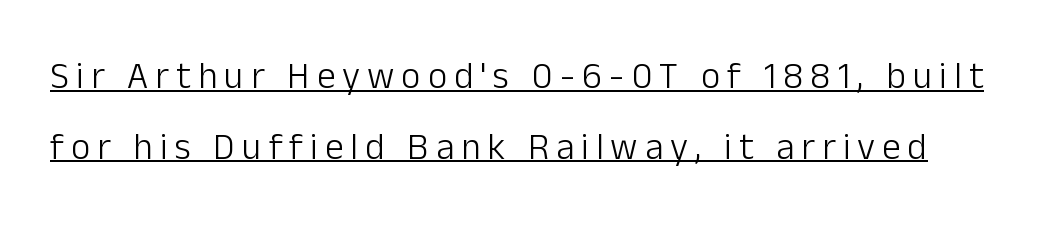
Q: Is the text bold? A: No.
Q: Is the text italic (slanted)? A: No, it is upright.
Q: Is the typeface a serif or a sans-serif typeface? A: Sans-serif.
Q: Is the text underlined? A: Yes.
Q: Is the spacing between lines tight, normal or loose? A: Loose.
Q: Width (condensed, normal, or wide)? A: Normal.
Q: Stroke contrast? A: Low.
Q: x-height? A: Medium.
Q: Monospaced? A: No.
